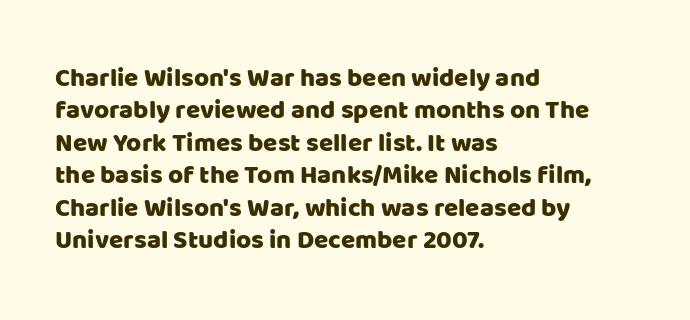
The image shows 26 px text type, upright; set left-aligned, normal line spacing (1.25x), normal letter spacing, not underlined.
